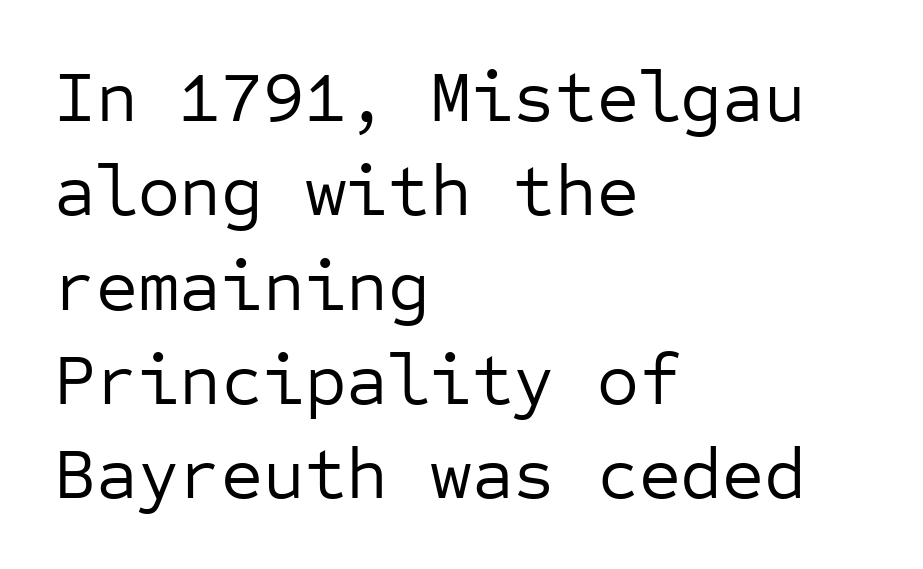
The image shows 72 px regular-weight sans-serif type, upright, monospaced; set left-aligned, normal line spacing (1.31x), normal letter spacing, not underlined; low stroke contrast and a medium x-height.
